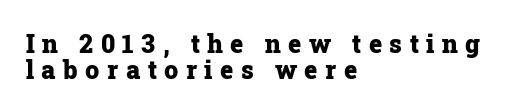
{"italic": "no", "bold": "yes", "underline": "no", "align": "left", "line_spacing": "tight", "line_spacing_ratio": 1.03, "letter_spacing": "wide", "letter_spacing_em": 0.3, "glyph_px": 25}
